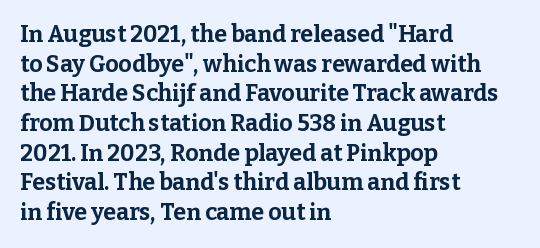
{"italic": "no", "bold": "yes", "underline": "no", "align": "left", "line_spacing": "normal", "line_spacing_ratio": 1.29, "letter_spacing": "normal", "letter_spacing_em": 0.0, "glyph_px": 23}
